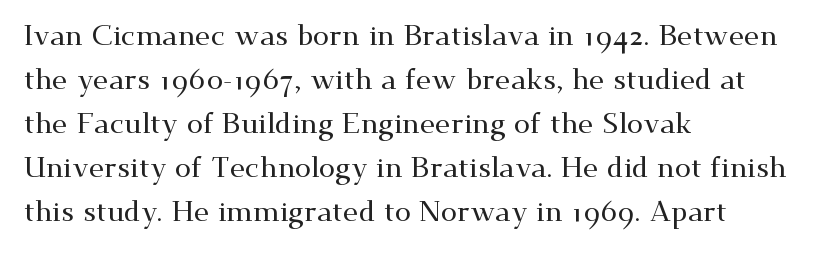
The image shows 29 px wide serif type, upright; set left-aligned, normal line spacing (1.52x), normal letter spacing, not underlined; medium stroke contrast and a small x-height.
